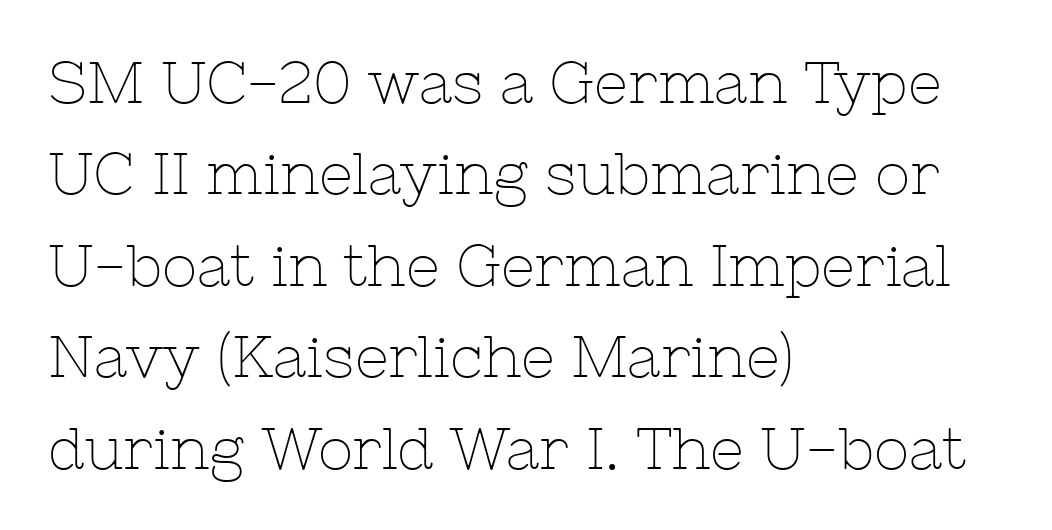
Letters rest on an invisible, unmarked baseline. Line beginnings align vertically; line endings do not. These lines are composed in type with serifs. The face used here is proportionally spaced, like ordinary book or web type. The characters are drawn with everyday or finer stroke widths. These lines were composed using upright roman letters.
